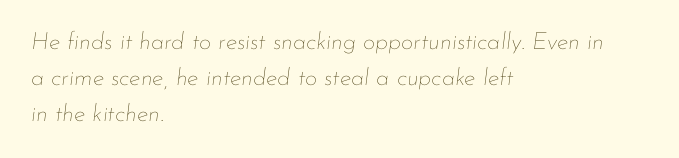
Nobody touched the tracking dial on this one. Just letters on the line, the space beneath them empty. The typography opts for an oblique posture over an upright one. These lines are set flush left with a ragged right edge. The letterforms sit at book weight or below.
